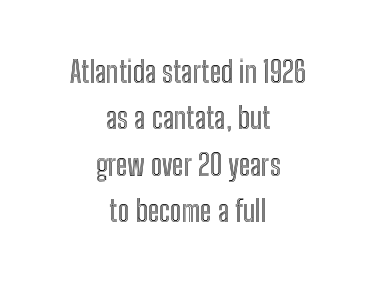
The image shows 30 px condensed type, upright; set centered, normal line spacing (1.55x), normal letter spacing, not underlined; a medium x-height.
